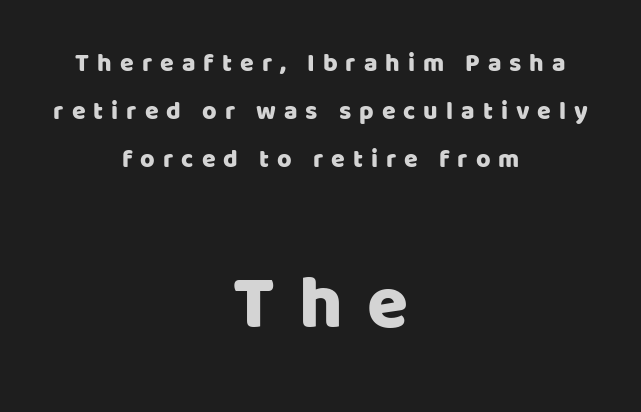
The image shows 75 px sans-serif type, upright; set centered, loose line spacing (1.92x), unusually wide letter spacing (+0.32 em), not underlined; the second (bottom) block is 3.0x larger; low stroke contrast and a large x-height.
